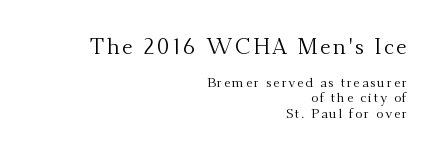
The image shows 22 px text type, upright; set right-aligned, tight line spacing (1.1x), not underlined; the first (top) block is 1.57x larger.
